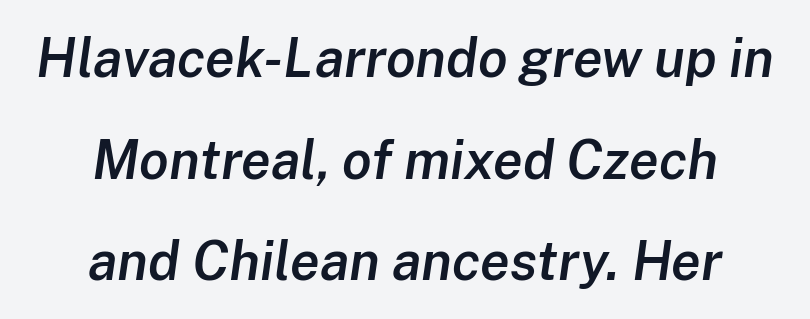
{"italic": "yes", "lean": "right", "slant_degrees": 8, "bold": "semi", "weight": "semibold", "width": "normal", "stroke_contrast": "low", "x_height": "medium", "monospaced": "no", "underline": "no", "align": "center", "line_spacing_ratio": 1.88, "letter_spacing": "normal", "letter_spacing_em": 0.0, "glyph_px": 54}
